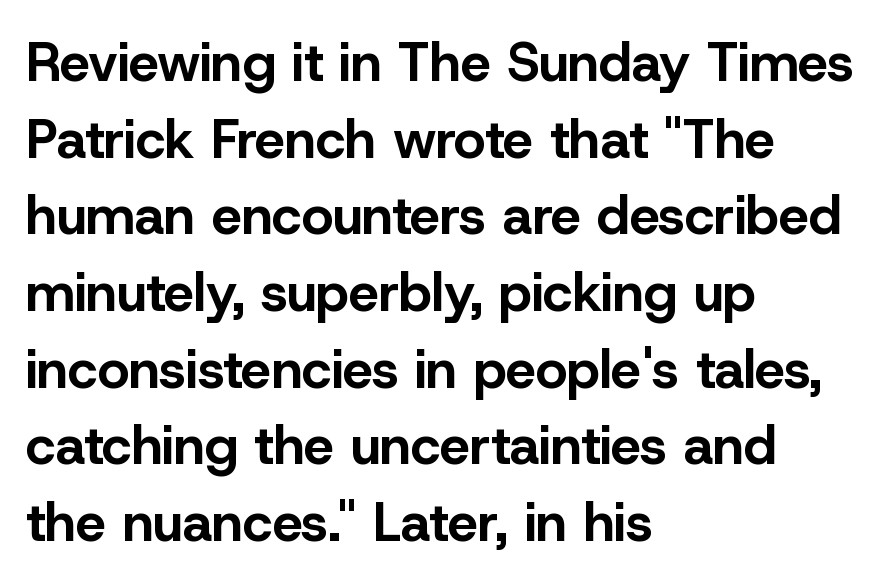
The text block is weighted toward the left margin, trailing off unevenly rightward. If you drew a line through each stem, it would be perfectly vertical. Is the letter spacing exaggerated? No — it looks like the ordinary default. Vertical spacing — default. Heft: maximum for text — a bold.
